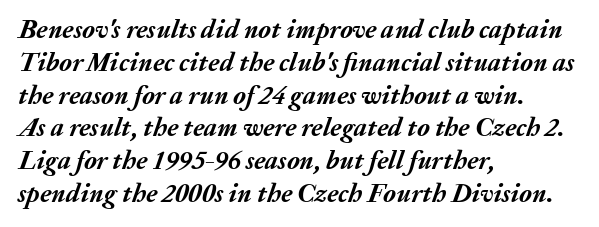
Q: Is the text bold? A: Yes.
Q: Is the text italic (slanted)? A: Yes, it leans right by about 20 degrees.
Q: Is the text underlined? A: No.
Q: How is the paragraph aligned? A: Left-aligned.
Q: Is the spacing between letters normal or unusually wide? A: Normal.
Q: Is the spacing between lines tight, normal or loose? A: Normal.
